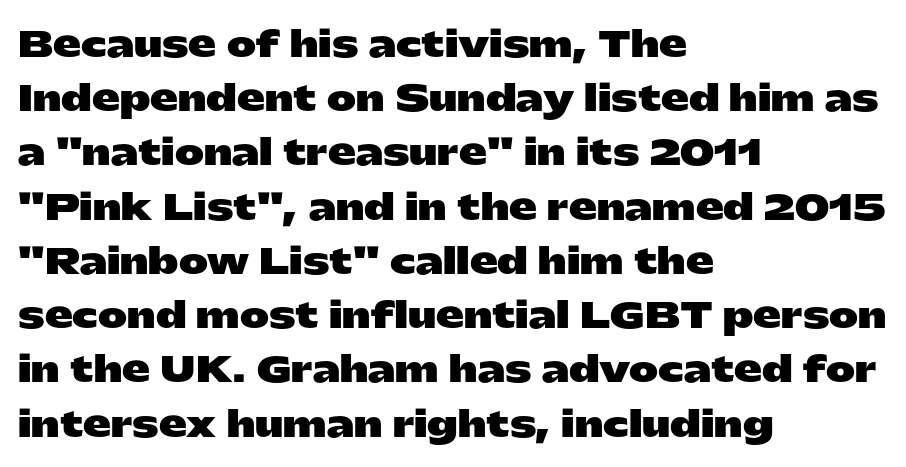
The image shows 35 px heavy, wide sans-serif type, upright; set left-aligned, normal line spacing (1.55x), normal letter spacing, not underlined; low stroke contrast and a medium x-height.
